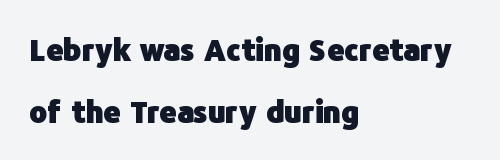
The rendering uses a large line-height, opening up the rows. The face used here is a sans, in the tradition of grotesques and geometrics. These lines keep a tight, regular rhythm from letter to letter. Plenty of ink on the page — the face is bold.
